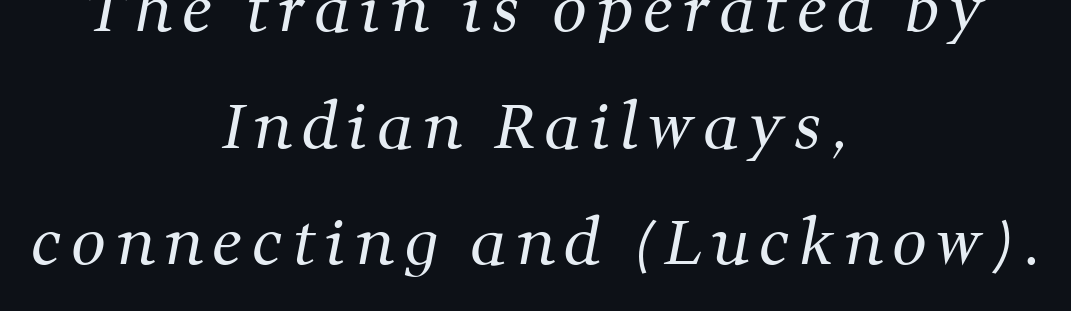
{"serif": "yes", "bold": "no", "weight": "regular", "width": "normal", "stroke_contrast": "medium", "x_height": "medium", "monospaced": "no", "underline": "no", "align": "center", "line_spacing": "loose", "line_spacing_ratio": 1.91, "glyph_px": 61}
